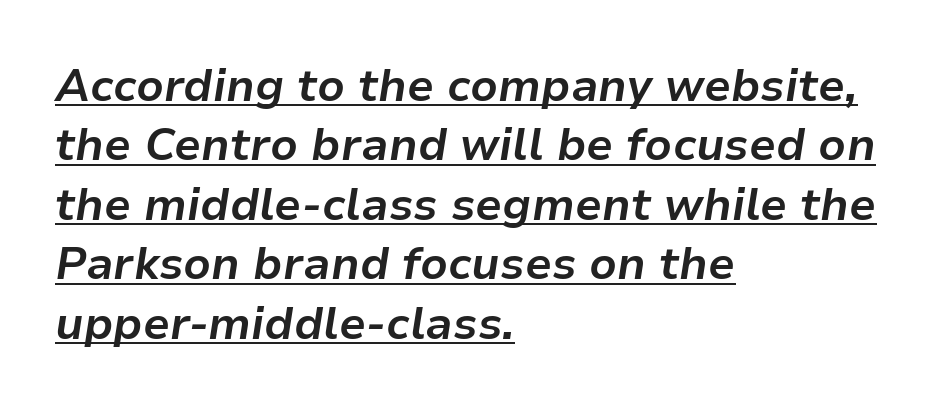
The image shows 45 px bold type, italic (leaning right); set left-aligned, normal line spacing (1.32x), normal letter spacing, underlined; low stroke contrast and a medium x-height.
